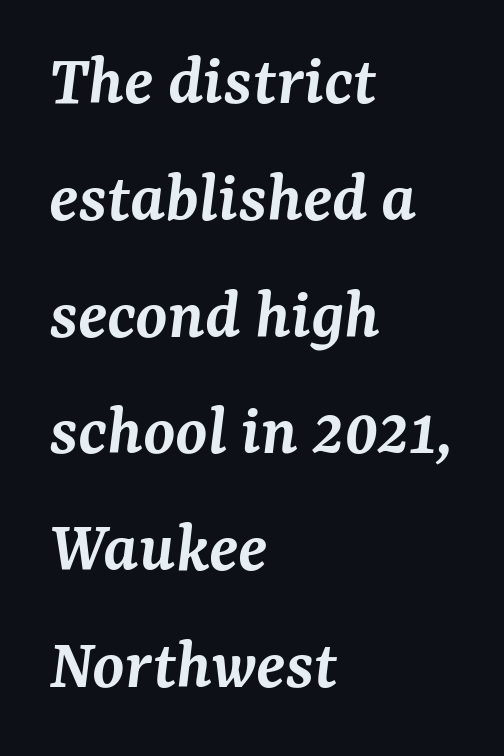
Q: Is the text bold? A: Semi-bold.
Q: Is the text italic (slanted)? A: Yes, it leans right by about 7 degrees.
Q: Is the typeface a serif or a sans-serif typeface? A: Serif.
Q: Is the text underlined? A: No.
Q: How is the paragraph aligned? A: Left-aligned.
Q: Is the spacing between letters normal or unusually wide? A: Normal.
Q: Is the spacing between lines tight, normal or loose? A: Normal.
Q: Width (condensed, normal, or wide)? A: Normal.
Q: Stroke contrast? A: Medium.
Q: x-height? A: Medium.
Q: Monospaced? A: No.
